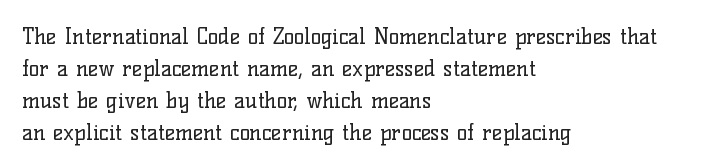
Q: Is the text bold? A: No.
Q: Is the text italic (slanted)? A: No, it is upright.
Q: Is the text underlined? A: No.
Q: How is the paragraph aligned? A: Left-aligned.
Q: Is the spacing between letters normal or unusually wide? A: Normal.
Q: Is the spacing between lines tight, normal or loose? A: Normal.
